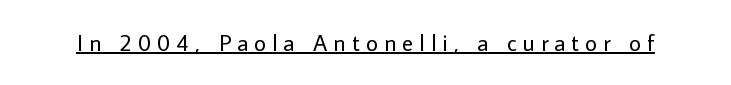
Has an underline been added? It has. Someone cranked the tracking dial way up on this one. Is there any slant? The stems are plumb. Weight class: somewhere from thin through regular.
